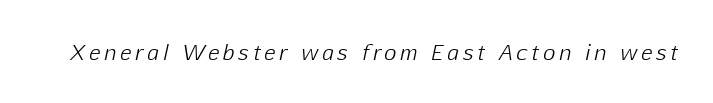
Q: Is the text bold? A: No.
Q: Is the text italic (slanted)? A: Yes, it leans right by about 12 degrees.
Q: Is the text underlined? A: No.
Q: Is the spacing between letters normal or unusually wide? A: Unusually wide.
